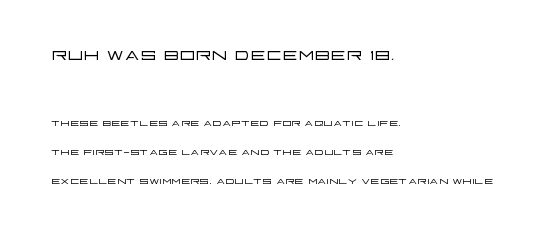
Q: Is the text bold? A: No.
Q: Is the text italic (slanted)? A: No, it is upright.
Q: Is the text underlined? A: No.
Q: How is the paragraph aligned? A: Left-aligned.
Q: Is the spacing between letters normal or unusually wide? A: Normal.
Q: Is the spacing between lines tight, normal or loose? A: Loose.
Q: Which block of text is set in a larger size, the first (top) or the second (bottom)? A: The first (top) one.
